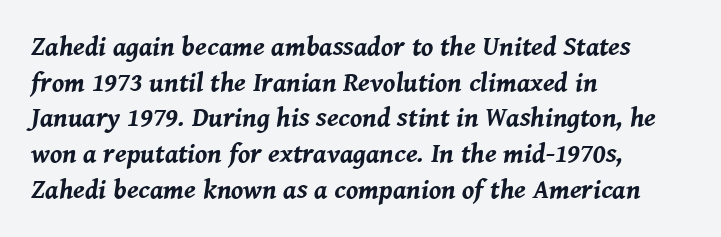
Here the glyphs are tracked normally, forming tight word shapes. Letters rest on an invisible, unmarked baseline. Bold? Absolutely — the strokes are thick and heavy. The letters are slanted; this is an italic face. These lines stack with their left ends in a neat column. Rows of type keep a routine distance in the vertical direction.
